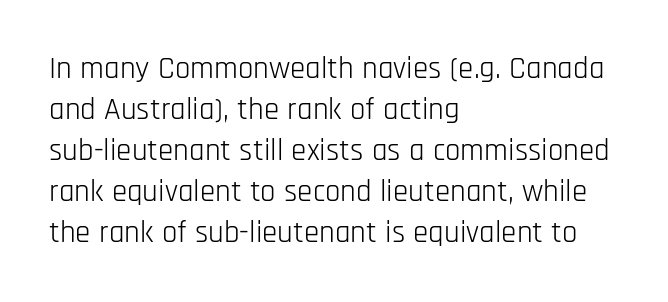
Q: Is the text bold? A: No.
Q: Is the text italic (slanted)? A: No, it is upright.
Q: Is the typeface a serif or a sans-serif typeface? A: Sans-serif.
Q: Is the text underlined? A: No.
Q: How is the paragraph aligned? A: Left-aligned.
Q: Is the spacing between letters normal or unusually wide? A: Normal.
Q: Is the spacing between lines tight, normal or loose? A: Normal.
Q: Width (condensed, normal, or wide)? A: Condensed.
Q: Stroke contrast? A: Low.
Q: x-height? A: Large.
Q: Monospaced? A: No.
